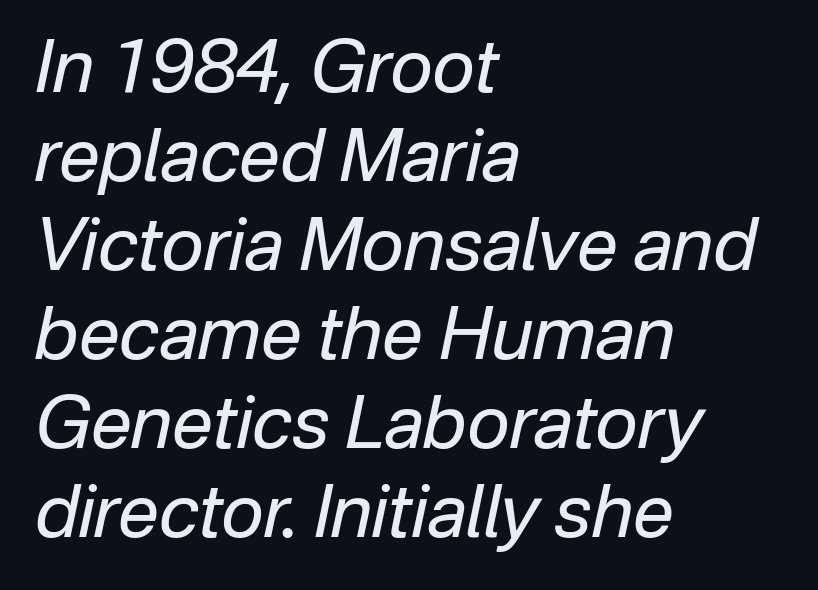
Q: Is the text bold? A: No.
Q: Is the text italic (slanted)? A: Yes, it leans right by about 12 degrees.
Q: Is the text underlined? A: No.
Q: How is the paragraph aligned? A: Left-aligned.
Q: Is the spacing between letters normal or unusually wide? A: Normal.
Q: Width (condensed, normal, or wide)? A: Normal.
Q: Stroke contrast? A: Low.
Q: x-height? A: Medium.
Q: Monospaced? A: No.
